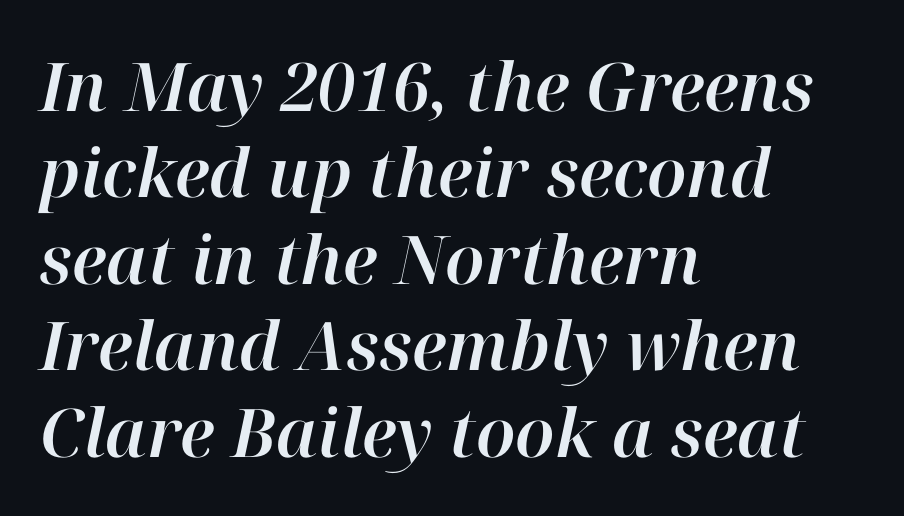
{"italic": "yes", "lean": "right", "slant_degrees": 12, "width": "normal", "stroke_contrast": "high", "x_height": "medium", "monospaced": "no", "underline": "no", "align": "left", "line_spacing": "normal", "line_spacing_ratio": 1.29, "letter_spacing": "normal", "letter_spacing_em": 0.0, "glyph_px": 67}
